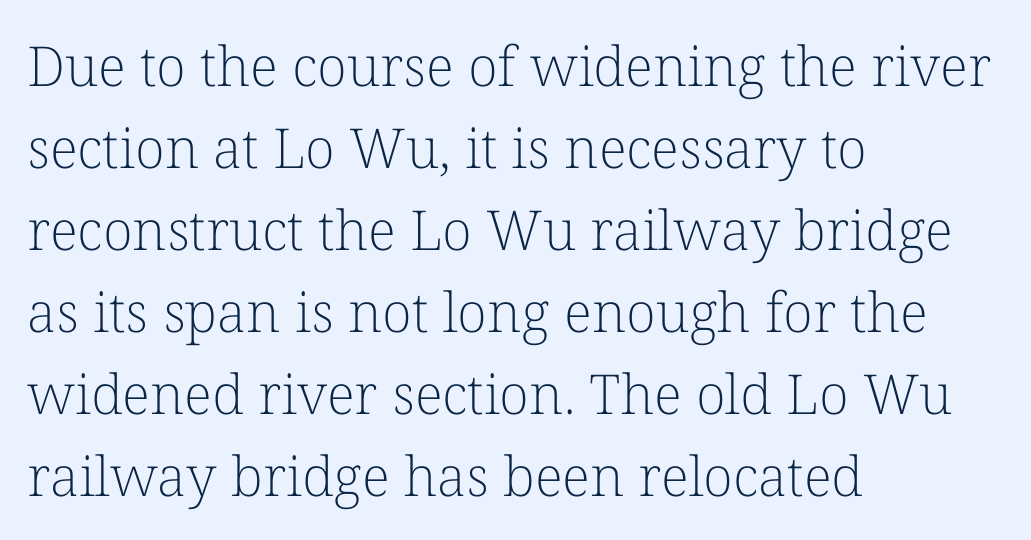
Q: Is the text bold? A: No.
Q: Is the text italic (slanted)? A: No, it is upright.
Q: Is the typeface a serif or a sans-serif typeface? A: Serif.
Q: Is the text underlined? A: No.
Q: How is the paragraph aligned? A: Left-aligned.
Q: Is the spacing between letters normal or unusually wide? A: Normal.
Q: Is the spacing between lines tight, normal or loose? A: Normal.
Q: Width (condensed, normal, or wide)? A: Normal.
Q: Stroke contrast? A: Low.
Q: x-height? A: Medium.
Q: Monospaced? A: No.
